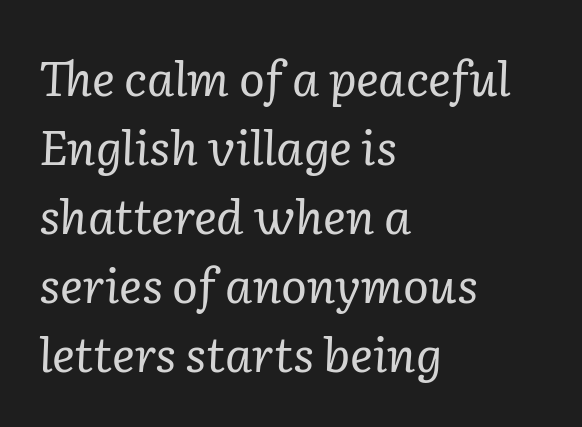
Q: Is the text bold? A: No.
Q: Is the text italic (slanted)? A: Yes, it leans right by about 2 degrees.
Q: Is the typeface a serif or a sans-serif typeface? A: Serif.
Q: Is the text underlined? A: No.
Q: How is the paragraph aligned? A: Left-aligned.
Q: Is the spacing between letters normal or unusually wide? A: Normal.
Q: Is the spacing between lines tight, normal or loose? A: Normal.
Q: Width (condensed, normal, or wide)? A: Normal.
Q: Stroke contrast? A: Low.
Q: x-height? A: Medium.
Q: Monospaced? A: No.
